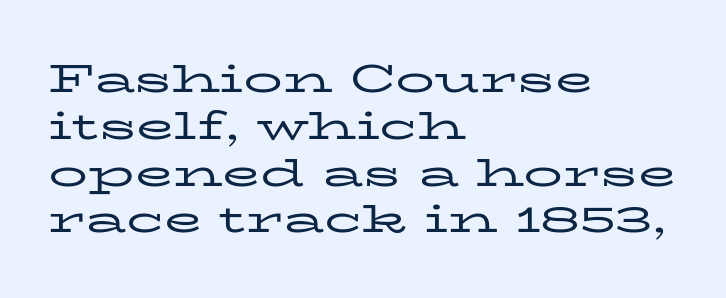
{"serif": "yes", "italic": "no", "bold": "no", "weight": "regular", "width": "wide", "stroke_contrast": "low", "x_height": "medium", "monospaced": "no", "underline": "no", "align": "left", "line_spacing_ratio": 1.2, "letter_spacing": "normal", "letter_spacing_em": 0.0, "glyph_px": 39}
